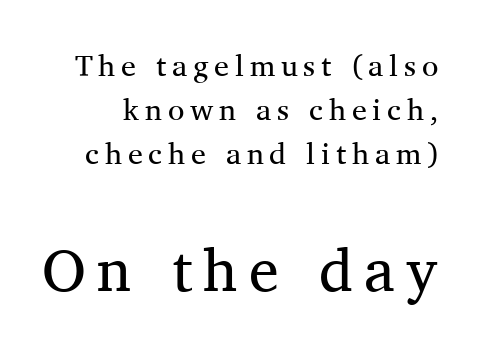
Weight: regular or lighter. Bigger letters appear in the bottom chunk; the top chunk is reduced. Do the letters lean? They stand straight. Looks like regular typesetting: each glyph gets only the width it needs.
